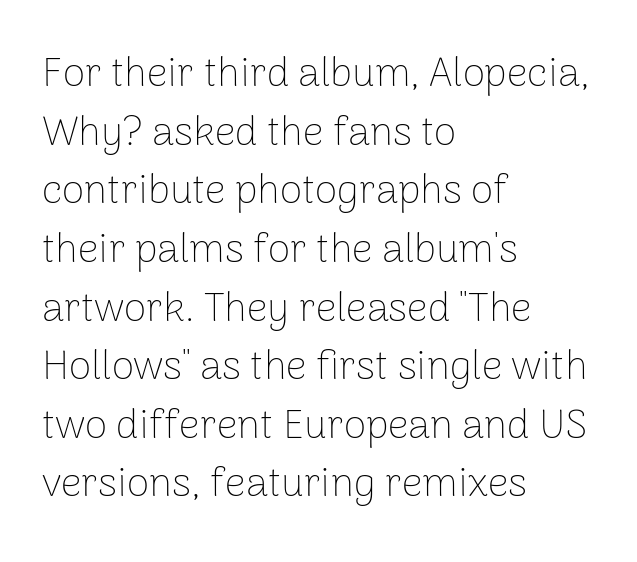
The image shows 41 px thin sans-serif type, upright; set left-aligned, normal line spacing (1.43x), normal letter spacing, not underlined; low stroke contrast and a medium x-height.
